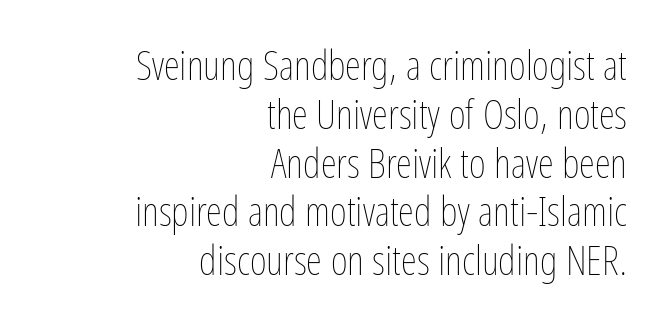
The image shows 41 px thin, condensed type, upright; set right-aligned, line spacing 1.19x, normal letter spacing, not underlined; low stroke contrast and a medium x-height.
